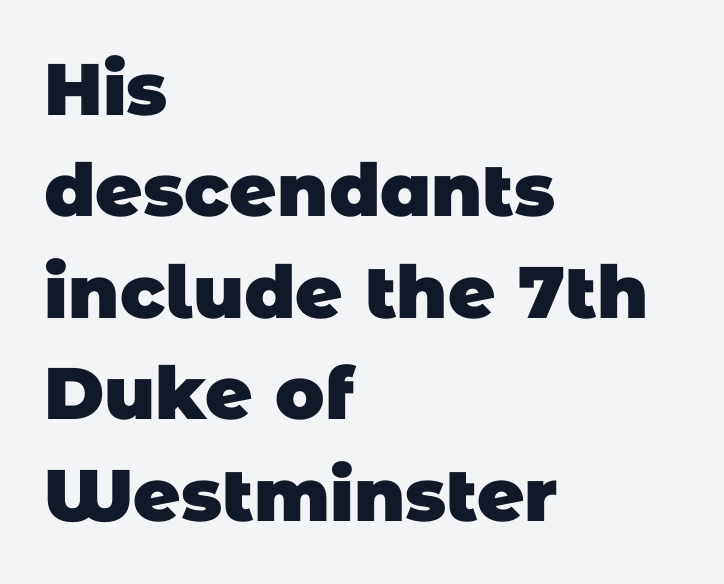
{"serif": "no", "bold": "yes", "weight": "heavy", "width": "normal", "stroke_contrast": "low", "x_height": "large", "monospaced": "no", "underline": "no", "align": "left", "line_spacing": "normal", "line_spacing_ratio": 1.39, "letter_spacing": "normal", "letter_spacing_em": 0.0, "glyph_px": 73}
